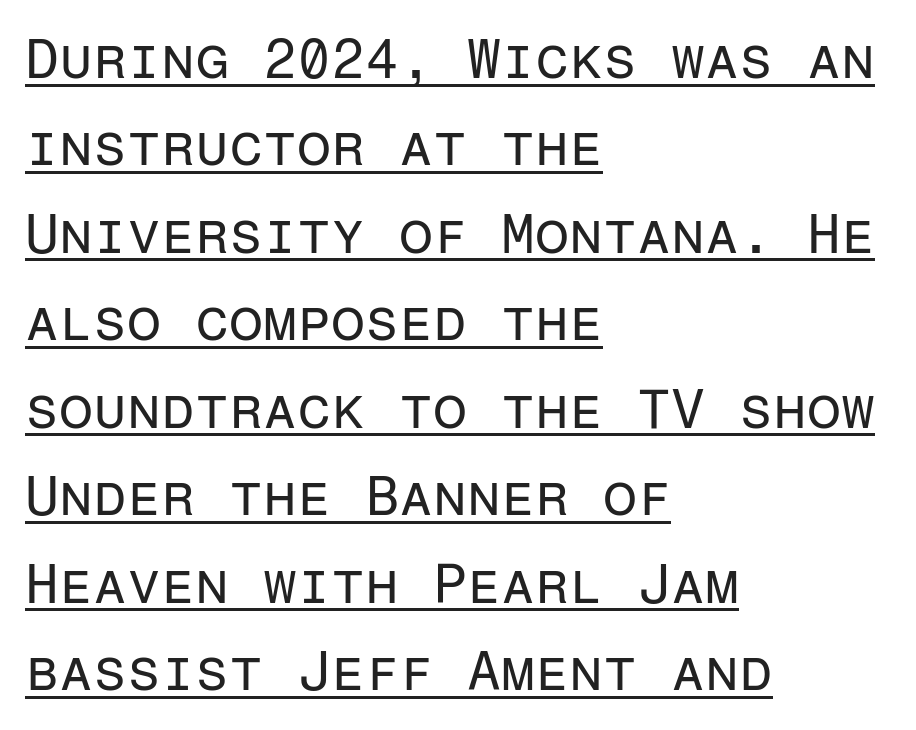
The image shows 55 px regular-weight sans-serif type, upright, monospaced; set left-aligned, normal line spacing (1.59x), normal letter spacing, underlined; low stroke contrast and a medium x-height.
